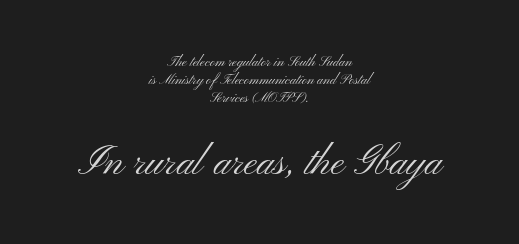
{"serif": "no", "bold": "no", "weight": "light", "width": "wide", "stroke_contrast": "medium", "x_height": "small", "monospaced": "no", "underline": "no", "align": "center", "line_spacing": "normal", "line_spacing_ratio": 1.29, "letter_spacing": "normal", "letter_spacing_em": 0.0, "larger_block": "second", "size_ratio": 2.86, "glyph_px": 40}
